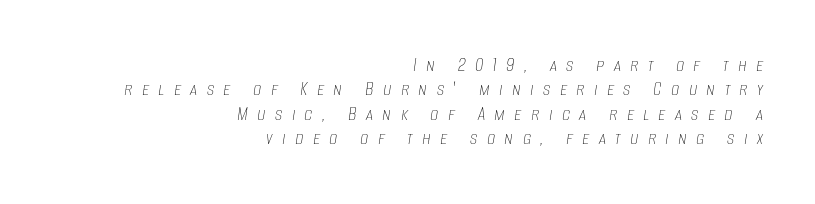
The image shows 21 px text type, italic (leaning right); set right-aligned, line spacing 1.16x, unusually wide letter spacing (+0.44 em), not underlined.
